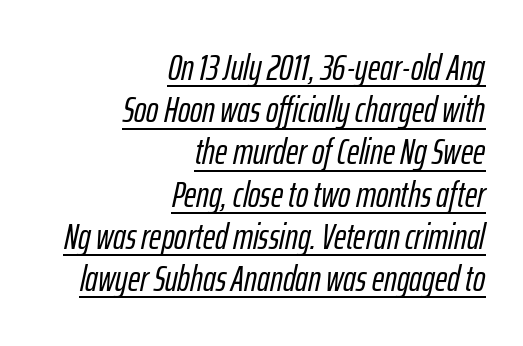
Q: Is the text italic (slanted)? A: Yes, it leans right by about 12 degrees.
Q: Is the text underlined? A: Yes.
Q: How is the paragraph aligned? A: Right-aligned.
Q: Is the spacing between letters normal or unusually wide? A: Normal.
Q: Is the spacing between lines tight, normal or loose? A: Tight.
Q: Width (condensed, normal, or wide)? A: Condensed.
Q: Stroke contrast? A: Low.
Q: x-height? A: Medium.
Q: Monospaced? A: No.
